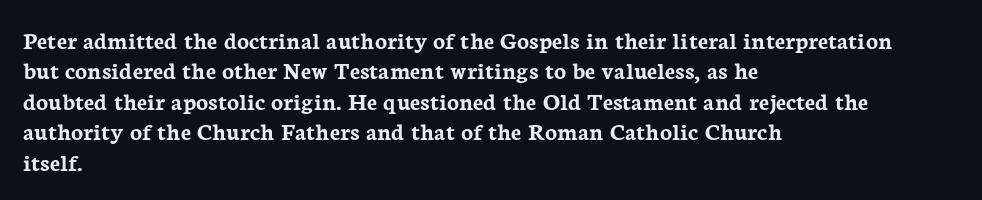
Q: Is the text bold? A: Yes.
Q: Is the text italic (slanted)? A: No, it is upright.
Q: Is the text underlined? A: No.
Q: How is the paragraph aligned? A: Left-aligned.
Q: Is the spacing between letters normal or unusually wide? A: Normal.
